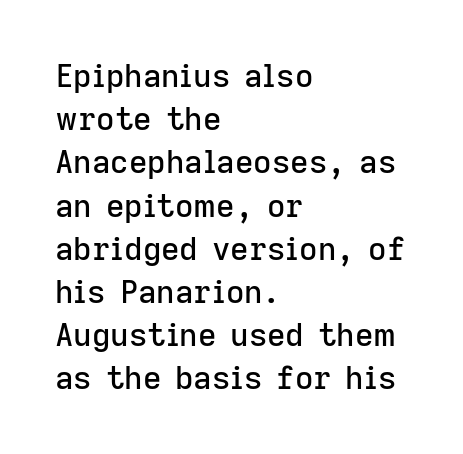
{"serif": "no", "italic": "no", "width": "normal", "stroke_contrast": "low", "x_height": "medium", "monospaced": "no", "underline": "no", "align": "left", "line_spacing": "normal", "line_spacing_ratio": 1.35, "letter_spacing": "normal", "letter_spacing_em": 0.0, "glyph_px": 32}
